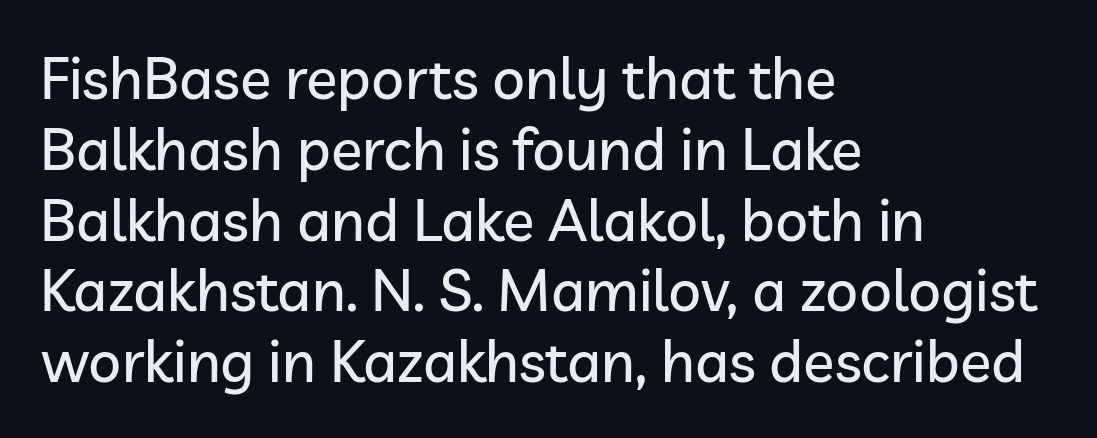
Q: Is the text italic (slanted)? A: No, it is upright.
Q: Is the typeface a serif or a sans-serif typeface? A: Sans-serif.
Q: Is the text underlined? A: No.
Q: How is the paragraph aligned? A: Left-aligned.
Q: Is the spacing between letters normal or unusually wide? A: Normal.
Q: Width (condensed, normal, or wide)? A: Normal.
Q: Stroke contrast? A: Low.
Q: x-height? A: Medium.
Q: Monospaced? A: No.
